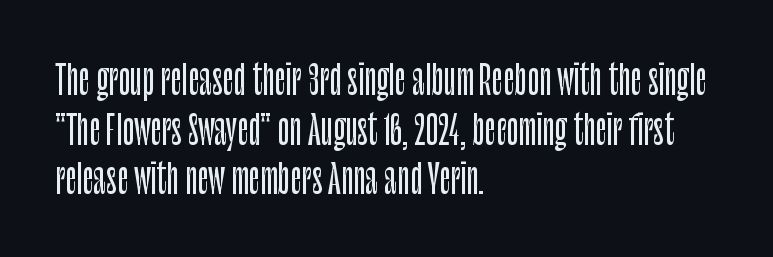
The rendering uses natural spacing where letterforms have individual widths. Look at the bottom of the vertical strokes: they stop flat, with no serifs. Glance below the letters and you will spot only blank space. The horizontal fit of the characters is conventional and even. What's the leading like? Ordinary, nothing unusual.
